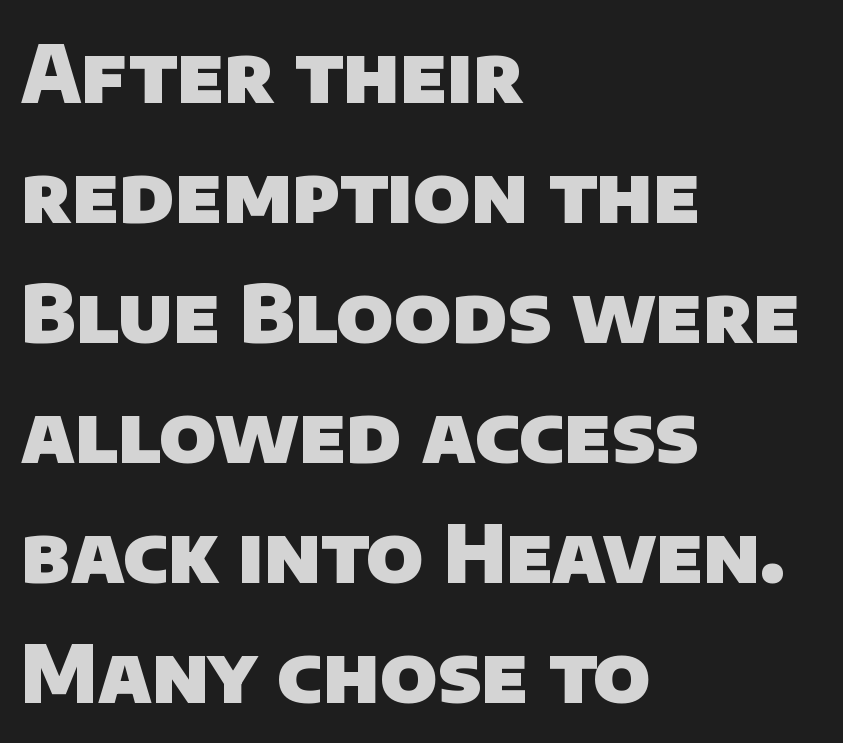
{"serif": "no", "bold": "yes", "weight": "heavy", "width": "normal", "stroke_contrast": "low", "x_height": "large", "monospaced": "no", "underline": "no", "align": "left", "line_spacing": "normal", "line_spacing_ratio": 1.52, "letter_spacing": "normal", "letter_spacing_em": 0.0, "glyph_px": 79}
